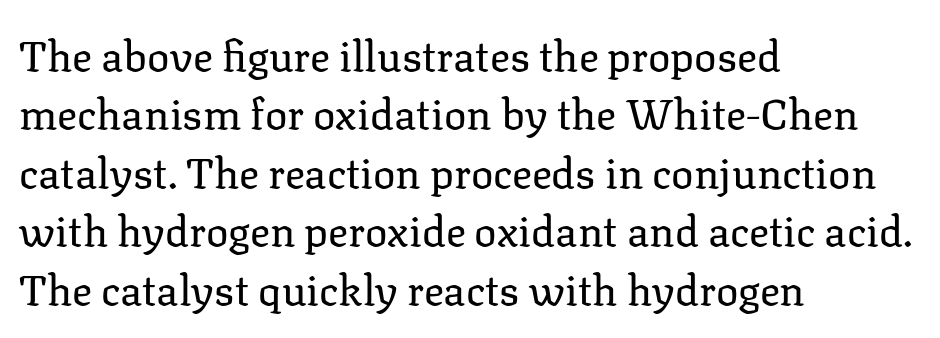
Q: Is the text bold? A: No.
Q: Is the text italic (slanted)? A: No, it is upright.
Q: Is the typeface a serif or a sans-serif typeface? A: Serif.
Q: Is the text underlined? A: No.
Q: How is the paragraph aligned? A: Left-aligned.
Q: Is the spacing between letters normal or unusually wide? A: Normal.
Q: Is the spacing between lines tight, normal or loose? A: Normal.
Q: Width (condensed, normal, or wide)? A: Normal.
Q: Stroke contrast? A: Low.
Q: x-height? A: Medium.
Q: Monospaced? A: No.
